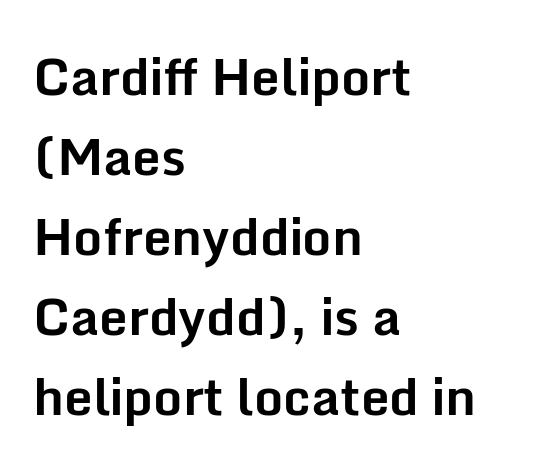
Visually the block forms a straight wall on the left and a jagged coastline on the right. Plain, unruled lines of type. These lines are rendered in a variable-pitch font. The gaps between neighbouring characters are ordinary and unremarkable. Horizontal bands of white between lines are of average thickness.
